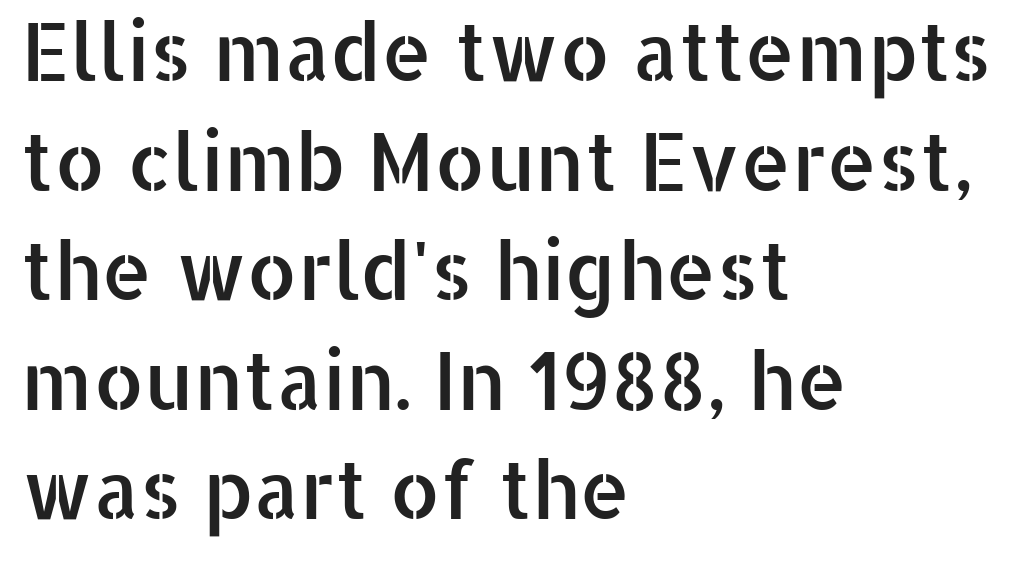
Q: Is the text italic (slanted)? A: No, it is upright.
Q: Is the typeface a serif or a sans-serif typeface? A: Sans-serif.
Q: Is the text underlined? A: No.
Q: How is the paragraph aligned? A: Left-aligned.
Q: Is the spacing between letters normal or unusually wide? A: Normal.
Q: Is the spacing between lines tight, normal or loose? A: Normal.
Q: Width (condensed, normal, or wide)? A: Normal.
Q: Stroke contrast? A: Low.
Q: x-height? A: Medium.
Q: Monospaced? A: No.
